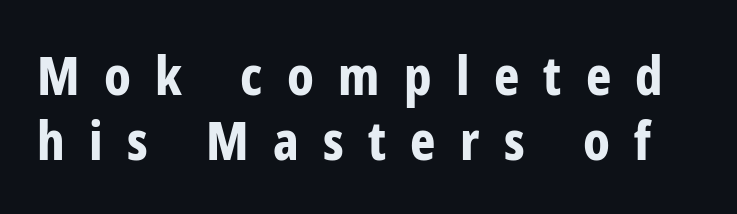
The image shows 54 px bold, condensed sans-serif type, upright; set line spacing 1.21x, unusually wide letter spacing (+0.45 em), not underlined; low stroke contrast and a medium x-height.
